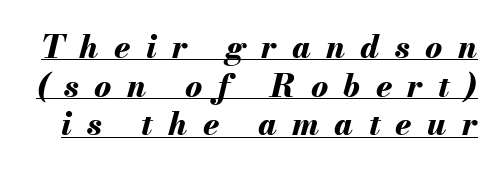
Q: Is the text bold? A: Yes.
Q: Is the text italic (slanted)? A: Yes, it leans right by about 13 degrees.
Q: Is the text underlined? A: Yes.
Q: Is the spacing between letters normal or unusually wide? A: Unusually wide.
Q: Width (condensed, normal, or wide)? A: Normal.
Q: Stroke contrast? A: Medium.
Q: x-height? A: Small.
Q: Monospaced? A: No.
